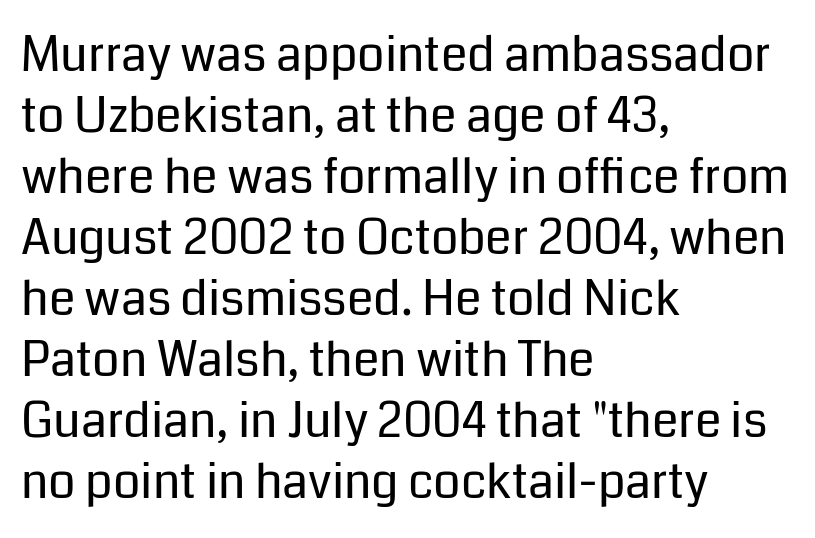
Each letter keeps its own natural width here, so spacing adapts to shape. Rendered with straight, roman letterforms. A normal amount of white space separates one row of letters from the next. Left-aligned paragraph, ragged on the right. Students, note that the glyphs here touch the page at normal intervals.
